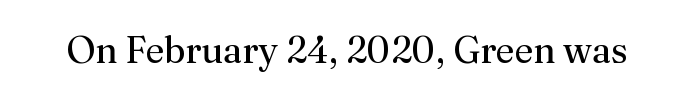
{"serif": "yes", "italic": "no", "bold": "no", "weight": "regular", "width": "normal", "stroke_contrast": "medium", "x_height": "medium", "monospaced": "no", "underline": "no", "letter_spacing": "normal", "letter_spacing_em": 0.0, "glyph_px": 37}
